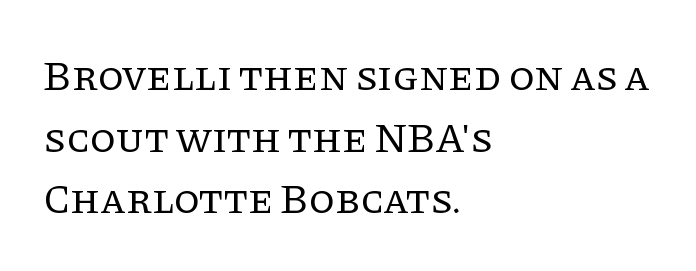
Each line starts at the same left margin while the right side varies. Ascenders rise straight up at ninety degrees. Looks like regular typesetting: each glyph gets only the width it needs. Each new line begins a customary step beneath the previous one.
